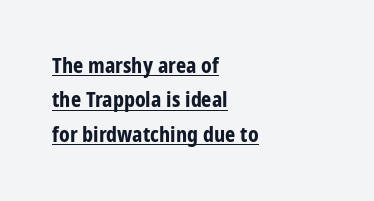
The paragraph has a hard left edge and a soft right edge. Summary of weight: heavy, a full bold. Does a line run under the words? Yes, clearly. Italic: no, the glyphs are upright roman.
